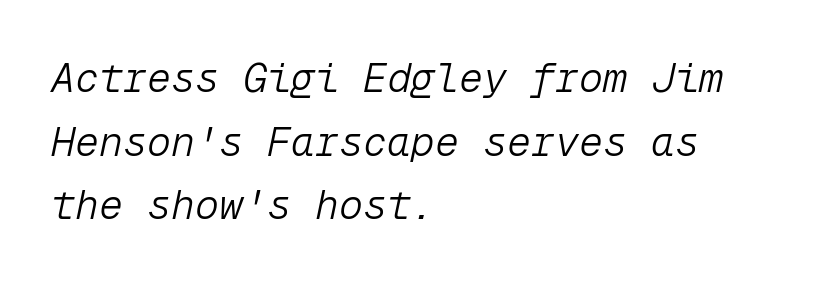
Q: Is the text bold? A: No.
Q: Is the text italic (slanted)? A: Yes, it leans right by about 12 degrees.
Q: Is the text underlined? A: No.
Q: How is the paragraph aligned? A: Left-aligned.
Q: Is the spacing between letters normal or unusually wide? A: Normal.
Q: Is the spacing between lines tight, normal or loose? A: Normal.
Q: Width (condensed, normal, or wide)? A: Normal.
Q: Stroke contrast? A: Low.
Q: x-height? A: Medium.
Q: Monospaced? A: Yes.
